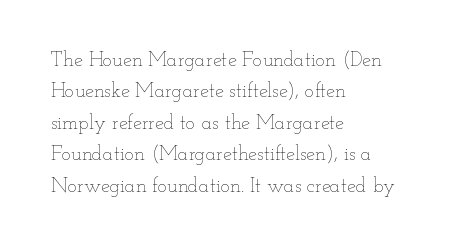
Line spacing here is normal. A typesetter would mark this as roman, not italic. The specimen omits any rule beneath the text block's lines. The rag falls on the right side of this text block. The characters are drawn with everyday or finer stroke widths.
